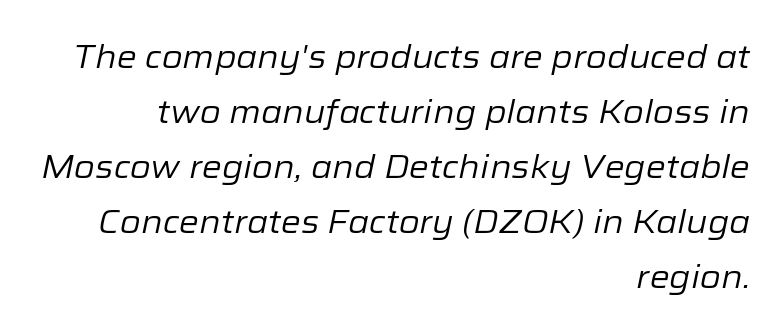
The image shows 32 px regular-weight type, italic (leaning right); set right-aligned, line spacing 1.72x, normal letter spacing, not underlined; low stroke contrast and a medium x-height.
